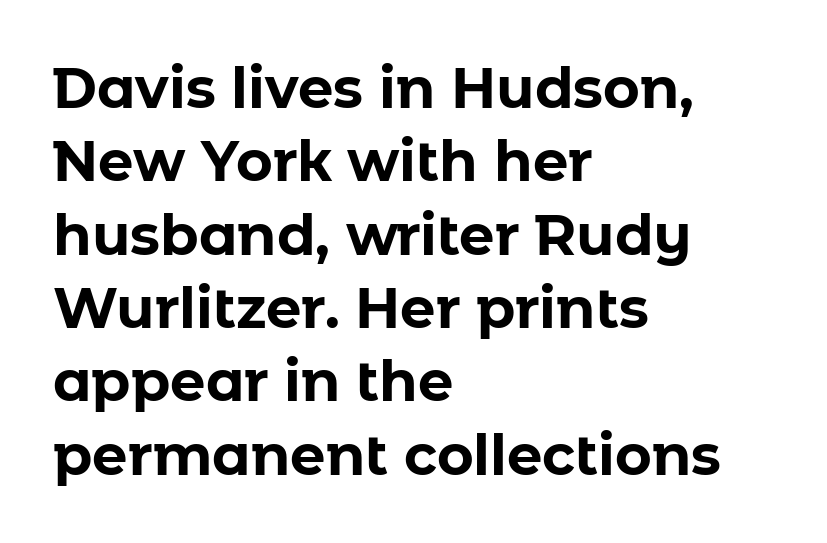
{"serif": "no", "italic": "no", "bold": "yes", "weight": "bold", "width": "normal", "stroke_contrast": "low", "x_height": "medium", "monospaced": "no", "underline": "no", "align": "left", "line_spacing": "normal", "line_spacing_ratio": 1.31, "letter_spacing": "normal", "letter_spacing_em": 0.0, "glyph_px": 56}
